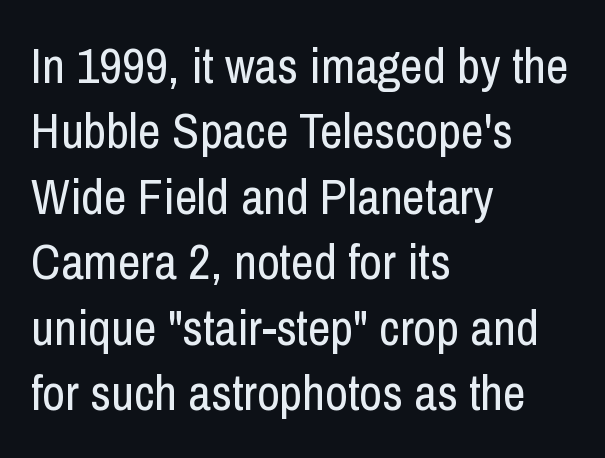
{"serif": "no", "italic": "no", "bold": "no", "weight": "regular", "width": "condensed", "stroke_contrast": "low", "x_height": "medium", "monospaced": "no", "underline": "no", "align": "left", "line_spacing": "normal", "line_spacing_ratio": 1.31, "letter_spacing": "normal", "letter_spacing_em": 0.0, "glyph_px": 50}
